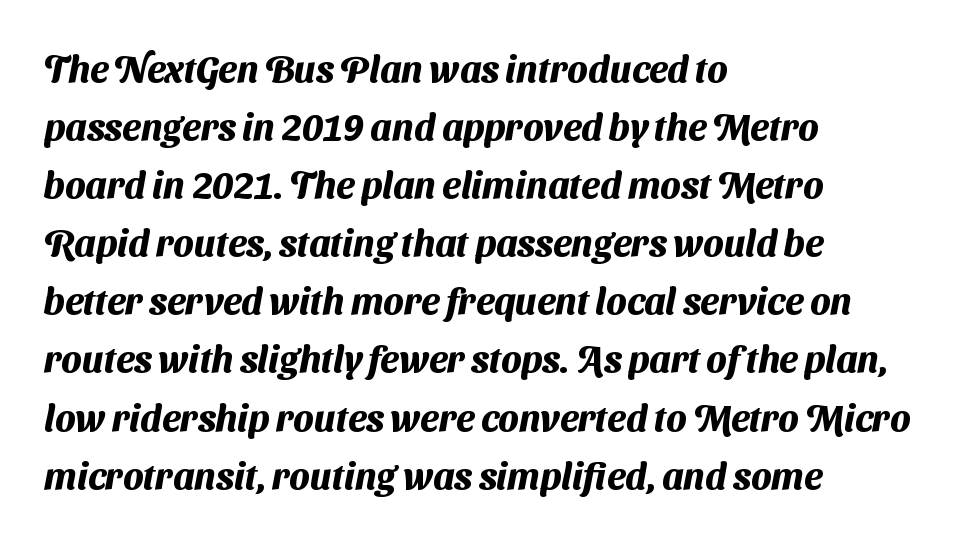
The image shows 37 px heavy sans-serif type; set left-aligned, normal line spacing (1.57x), normal letter spacing, not underlined; medium stroke contrast and a medium x-height.
